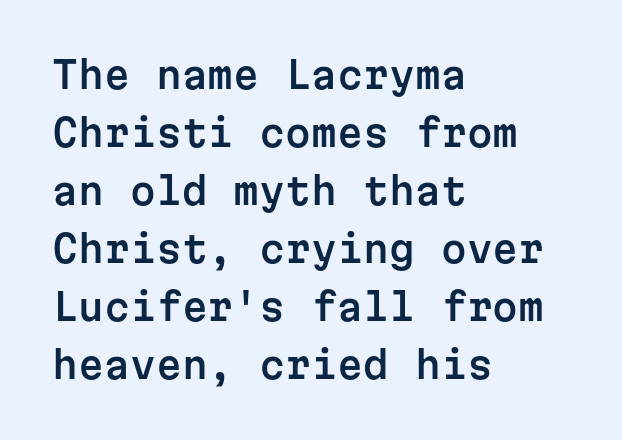
{"serif": "no", "italic": "no", "width": "normal", "stroke_contrast": "low", "x_height": "medium", "monospaced": "yes", "underline": "no", "align": "left", "line_spacing": "normal", "line_spacing_ratio": 1.57, "letter_spacing": "normal", "letter_spacing_em": 0.0, "glyph_px": 37}
